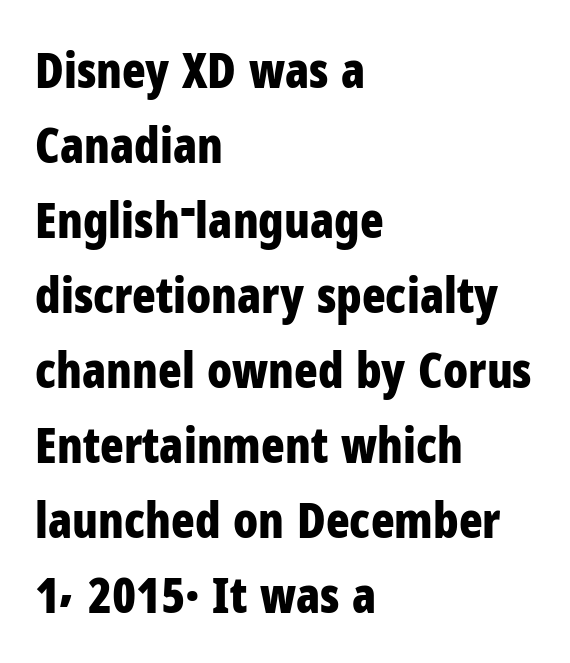
{"serif": "no", "italic": "no", "bold": "yes", "weight": "bold", "width": "condensed", "stroke_contrast": "low", "x_height": "medium", "monospaced": "no", "underline": "no", "align": "left", "line_spacing": "normal", "line_spacing_ratio": 1.53, "letter_spacing": "normal", "letter_spacing_em": 0.0, "glyph_px": 49}
